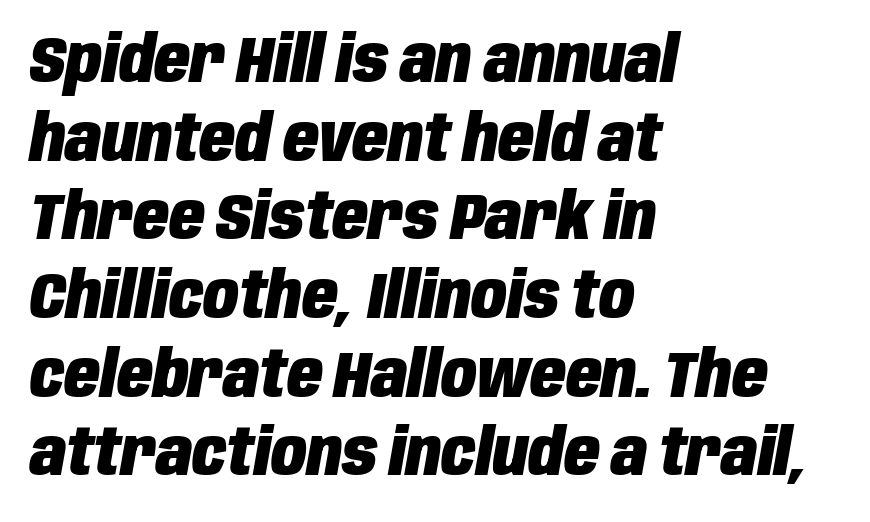
Q: Is the text bold? A: Yes.
Q: Is the text italic (slanted)? A: Yes, it leans right by about 10 degrees.
Q: Is the text underlined? A: No.
Q: How is the paragraph aligned? A: Left-aligned.
Q: Is the spacing between letters normal or unusually wide? A: Normal.
Q: Width (condensed, normal, or wide)? A: Condensed.
Q: Stroke contrast? A: Low.
Q: x-height? A: Large.
Q: Monospaced? A: No.
